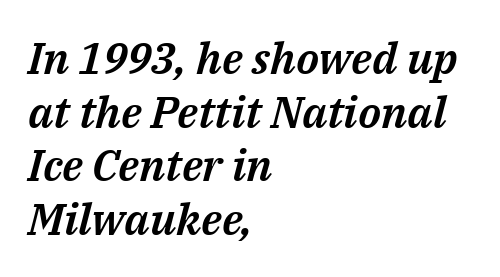
{"italic": "yes", "lean": "right", "slant_degrees": 14, "width": "normal", "stroke_contrast": "medium", "x_height": "medium", "monospaced": "no", "underline": "no", "align": "left", "line_spacing_ratio": 1.22, "letter_spacing": "normal", "letter_spacing_em": 0.0, "glyph_px": 44}
